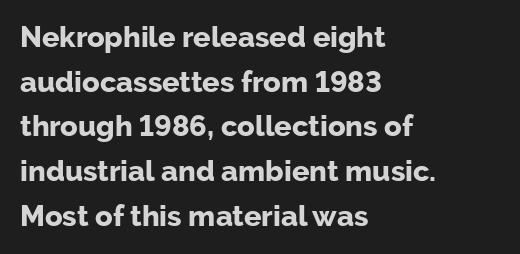
A typesetter would call this proportional, since set widths differ per character. In terms of letterspacing, this is plain default setting. The passage shown is typeset with a sans-serif family. The foot of each line stays bare and open. Line spacing here is normal.
